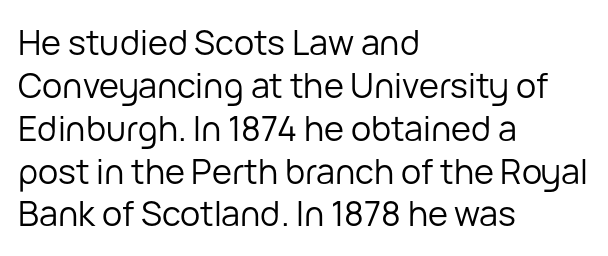
The letters advance in unequal steps, a hallmark of proportional type. Descender tails drop into unmarked territory. Leading matches the norm, producing a regular column. The lines are quadded left. The tracking reads as untouched default to a designer's eye. Are there feet on the stems? There aren't — it's a sans.
